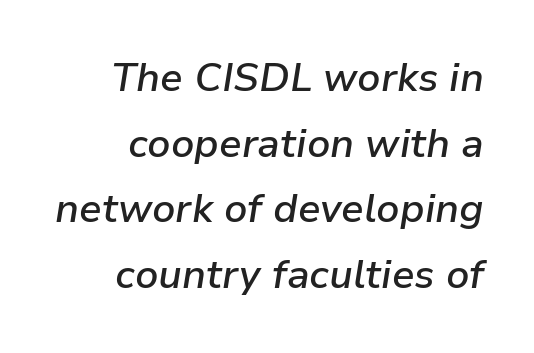
Q: Is the text bold? A: Semi-bold.
Q: Is the text italic (slanted)? A: Yes, it leans right by about 9 degrees.
Q: Is the text underlined? A: No.
Q: How is the paragraph aligned? A: Right-aligned.
Q: Is the spacing between letters normal or unusually wide? A: Normal.
Q: Is the spacing between lines tight, normal or loose? A: Normal.
Q: Width (condensed, normal, or wide)? A: Normal.
Q: Stroke contrast? A: Low.
Q: x-height? A: Medium.
Q: Monospaced? A: No.
